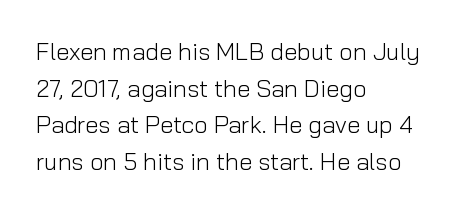
Q: Is the text bold? A: No.
Q: Is the text italic (slanted)? A: No, it is upright.
Q: Is the text underlined? A: No.
Q: How is the paragraph aligned? A: Left-aligned.
Q: Is the spacing between letters normal or unusually wide? A: Normal.
Q: Is the spacing between lines tight, normal or loose? A: Normal.
